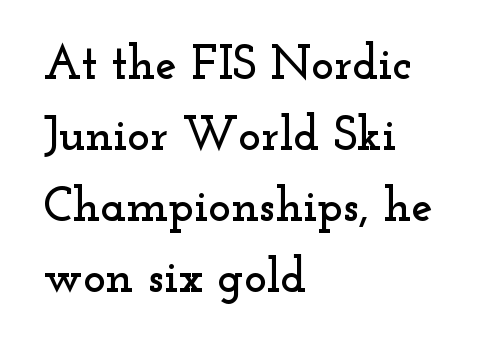
The image shows 48 px wide serif type, upright; set left-aligned, normal line spacing (1.48x), normal letter spacing, not underlined; low stroke contrast and a small x-height.
